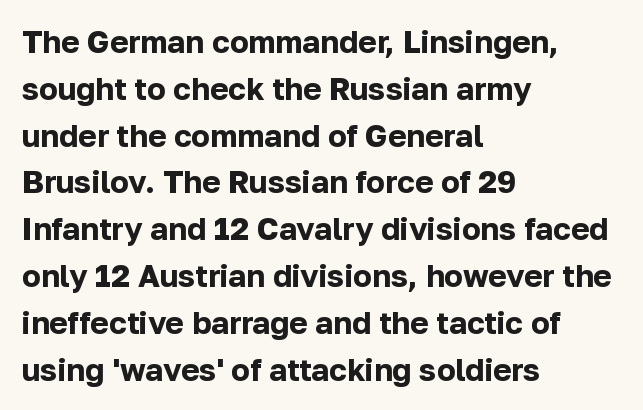
Q: Is the text bold? A: Yes.
Q: Is the text italic (slanted)? A: No, it is upright.
Q: Is the typeface a serif or a sans-serif typeface? A: Sans-serif.
Q: Is the text underlined? A: No.
Q: How is the paragraph aligned? A: Left-aligned.
Q: Is the spacing between letters normal or unusually wide? A: Normal.
Q: Is the spacing between lines tight, normal or loose? A: Normal.
Q: Width (condensed, normal, or wide)? A: Normal.
Q: Stroke contrast? A: Low.
Q: x-height? A: Medium.
Q: Monospaced? A: No.
